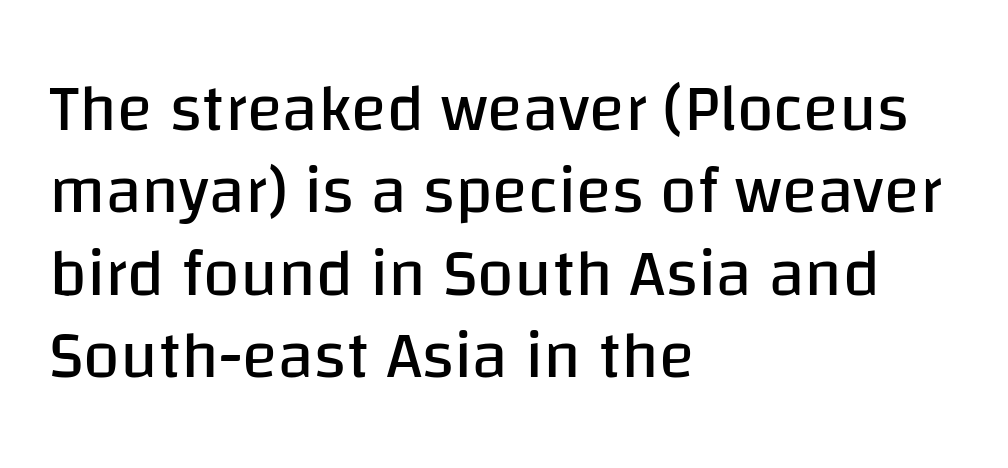
The image shows 66 px regular-weight sans-serif type, upright; set left-aligned, normal line spacing (1.25x), normal letter spacing, not underlined; low stroke contrast and a large x-height.
